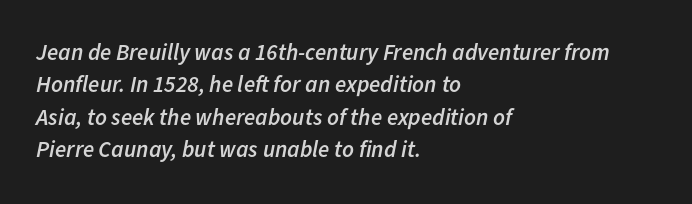
{"italic": "yes", "lean": "right", "slant_degrees": 11, "bold": "semi", "underline": "no", "align": "left", "line_spacing": "normal", "line_spacing_ratio": 1.41, "letter_spacing": "normal", "letter_spacing_em": 0.0, "glyph_px": 23}
